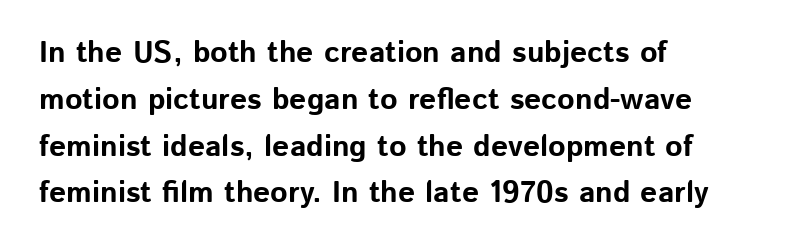
The image shows 30 px bold sans-serif type, upright; set left-aligned, normal line spacing (1.56x), normal letter spacing, not underlined; low stroke contrast and a medium x-height.
